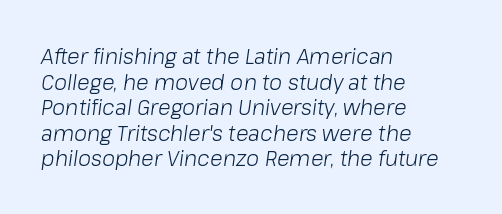
The image shows 21 px text type, italic (leaning right); set left-aligned, line spacing 1.22x, normal letter spacing, not underlined.
